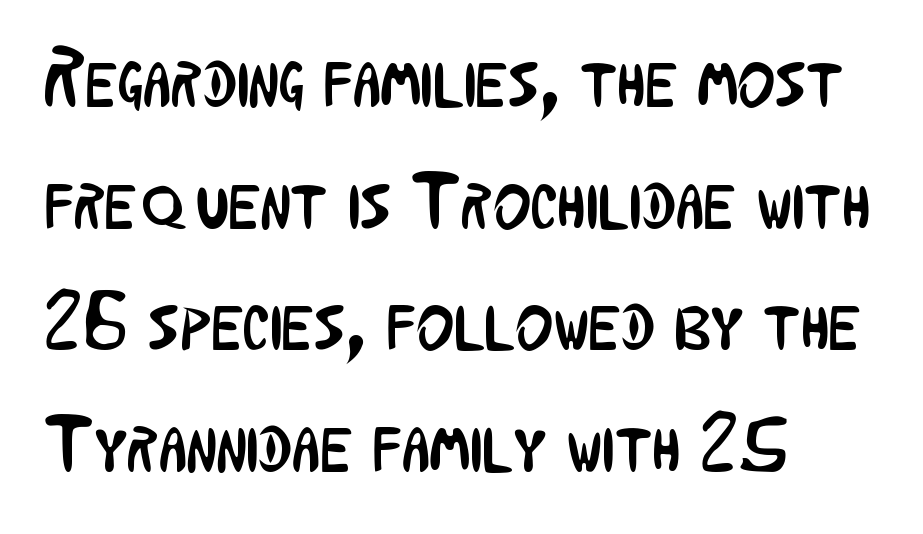
Q: Is the text bold? A: No.
Q: Is the text italic (slanted)? A: No, it is upright.
Q: Is the typeface a serif or a sans-serif typeface? A: Sans-serif.
Q: Is the text underlined? A: No.
Q: How is the paragraph aligned? A: Left-aligned.
Q: Is the spacing between letters normal or unusually wide? A: Normal.
Q: Is the spacing between lines tight, normal or loose? A: Normal.
Q: Width (condensed, normal, or wide)? A: Condensed.
Q: Stroke contrast? A: Low.
Q: x-height? A: Medium.
Q: Monospaced? A: No.
